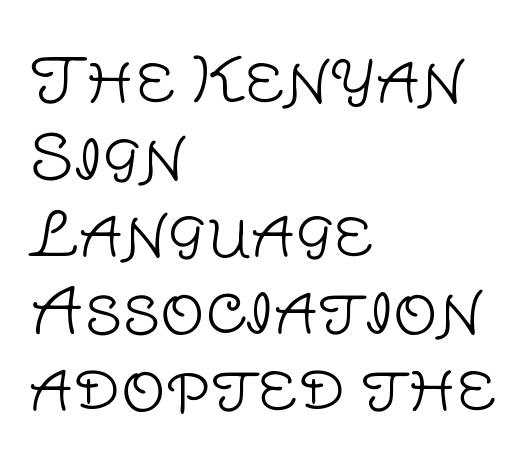
{"serif": "no", "bold": "no", "weight": "light", "width": "normal", "stroke_contrast": "low", "x_height": "large", "monospaced": "no", "underline": "no", "align": "left", "line_spacing_ratio": 1.24, "letter_spacing": "normal", "letter_spacing_em": 0.0, "glyph_px": 62}
